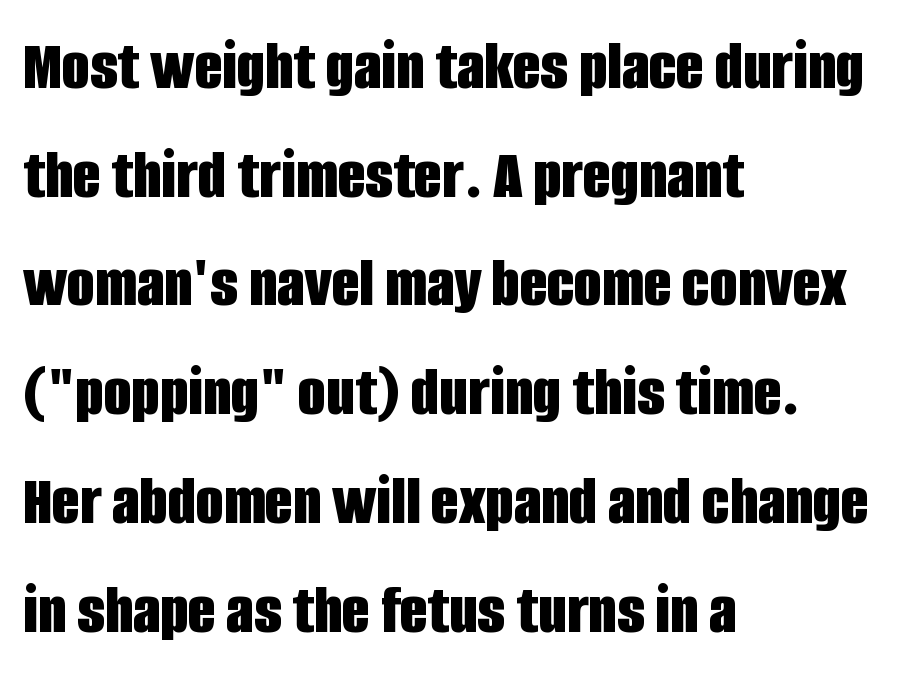
Q: Is the text bold? A: Yes.
Q: Is the text italic (slanted)? A: No, it is upright.
Q: Is the typeface a serif or a sans-serif typeface? A: Sans-serif.
Q: Is the text underlined? A: No.
Q: How is the paragraph aligned? A: Left-aligned.
Q: Is the spacing between letters normal or unusually wide? A: Normal.
Q: Is the spacing between lines tight, normal or loose? A: Normal.
Q: Width (condensed, normal, or wide)? A: Condensed.
Q: Stroke contrast? A: Low.
Q: x-height? A: Large.
Q: Monospaced? A: No.
